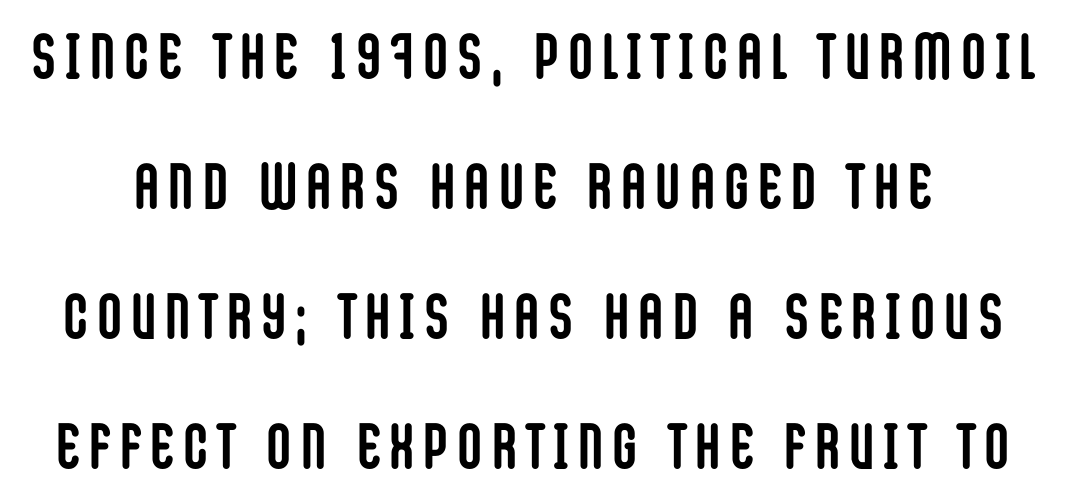
The image shows 64 px semibold, condensed sans-serif type, upright; set loose line spacing (2.03x), not underlined; low stroke contrast and a large x-height.
